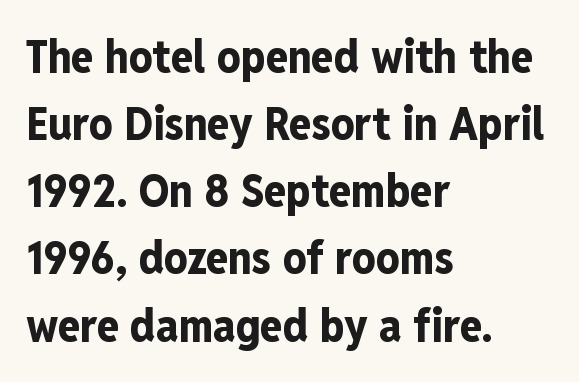
Q: Is the text bold? A: Yes.
Q: Is the text italic (slanted)? A: No, it is upright.
Q: Is the typeface a serif or a sans-serif typeface? A: Sans-serif.
Q: Is the text underlined? A: No.
Q: How is the paragraph aligned? A: Left-aligned.
Q: Is the spacing between letters normal or unusually wide? A: Normal.
Q: Is the spacing between lines tight, normal or loose? A: Normal.
Q: Width (condensed, normal, or wide)? A: Condensed.
Q: Stroke contrast? A: Low.
Q: x-height? A: Medium.
Q: Monospaced? A: No.
